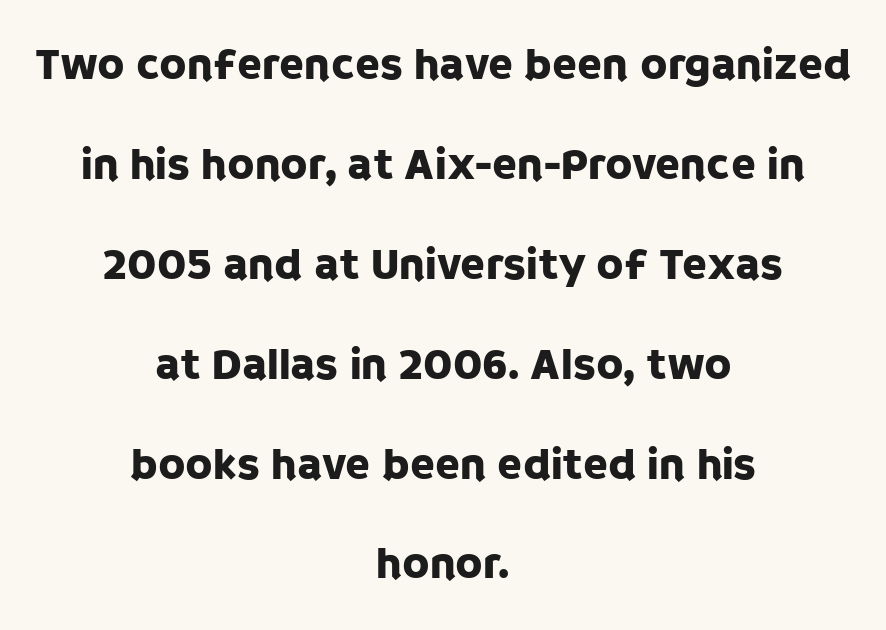
The image shows 45 px sans-serif type, upright; set centered, loose line spacing (2.22x), normal letter spacing, not underlined; low stroke contrast and a large x-height.
